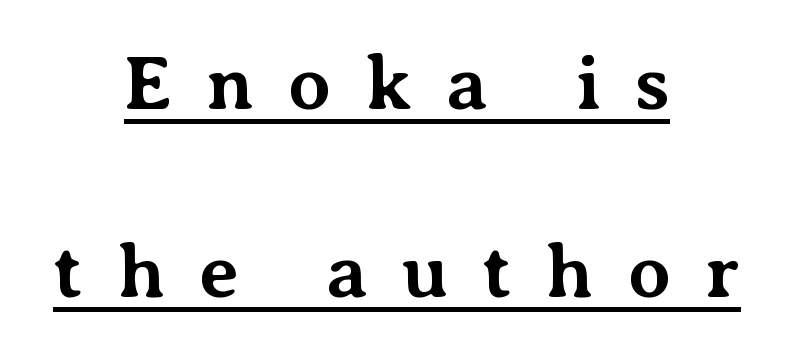
Q: Is the text bold? A: Yes.
Q: Is the text italic (slanted)? A: No, it is upright.
Q: Is the typeface a serif or a sans-serif typeface? A: Serif.
Q: Is the text underlined? A: Yes.
Q: How is the paragraph aligned? A: Centered.
Q: Is the spacing between letters normal or unusually wide? A: Unusually wide.
Q: Is the spacing between lines tight, normal or loose? A: Loose.
Q: Width (condensed, normal, or wide)? A: Normal.
Q: Stroke contrast? A: Medium.
Q: x-height? A: Medium.
Q: Monospaced? A: No.
